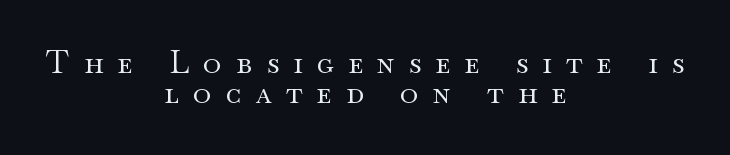
Q: Is the text bold? A: No.
Q: Is the text italic (slanted)? A: No, it is upright.
Q: Is the typeface a serif or a sans-serif typeface? A: Serif.
Q: Is the text underlined? A: No.
Q: How is the paragraph aligned? A: Centered.
Q: Is the spacing between letters normal or unusually wide? A: Unusually wide.
Q: Is the spacing between lines tight, normal or loose? A: Tight.
Q: Width (condensed, normal, or wide)? A: Wide.
Q: Stroke contrast? A: Medium.
Q: x-height? A: Small.
Q: Monospaced? A: No.
